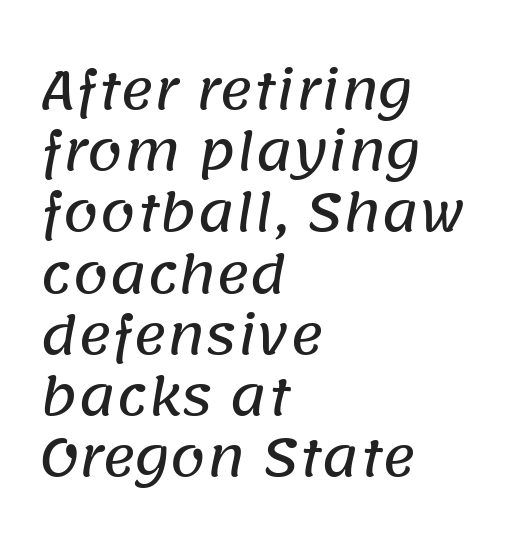
The baseline area is clear. The paragraph shown leans on its left margin. The face used here is rendered with its standard letterfit. Looks like regular typesetting: each glyph gets only the width it needs. The glyphs in this specimen are sans serif.
